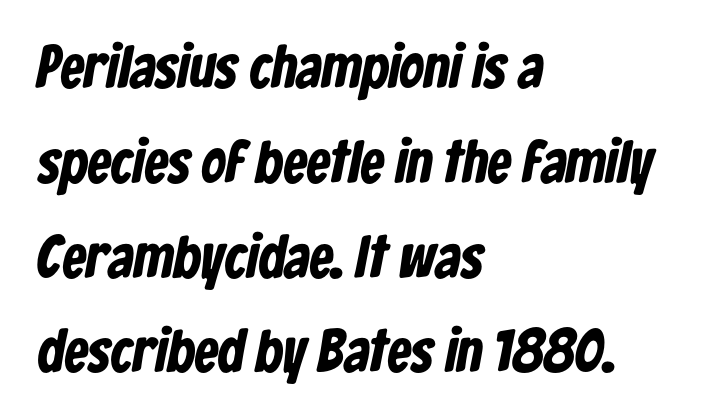
{"serif": "no", "bold": "yes", "weight": "bold", "width": "condensed", "stroke_contrast": "low", "x_height": "medium", "monospaced": "no", "underline": "no", "align": "left", "line_spacing": "normal", "line_spacing_ratio": 1.58, "letter_spacing": "normal", "letter_spacing_em": 0.0, "glyph_px": 60}
